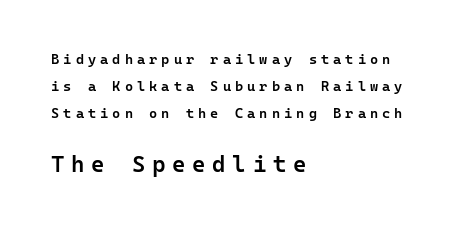
The image shows 23 px text type, upright; set left-aligned, loose line spacing (1.93x), unusually wide letter spacing (+0.29 em), not underlined; the second (bottom) block is 1.64x larger.
